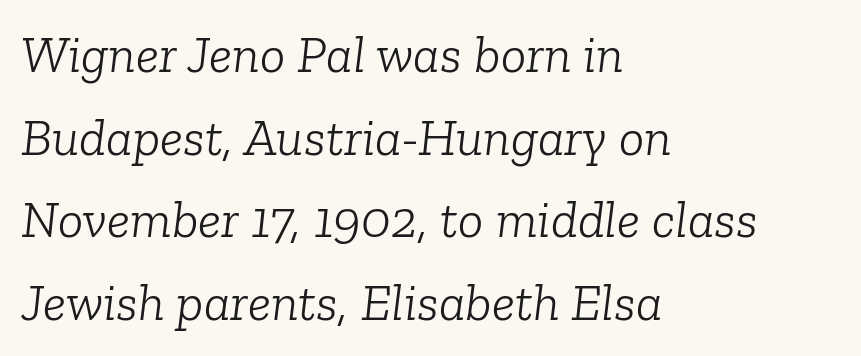
What stands out about the letter spacing? Nothing — it is the standard amount. Is this a fixed-width face? No — the glyphs have proportional, varying widths. Bold? No — there's no thickening of the strokes. Honestly, the row spacing looks completely unremarkable.
